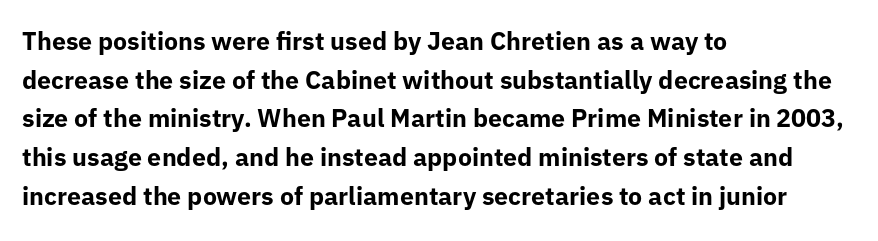
{"italic": "no", "bold": "yes", "underline": "no", "align": "left", "line_spacing": "normal", "line_spacing_ratio": 1.55, "letter_spacing": "normal", "letter_spacing_em": 0.0, "glyph_px": 25}
